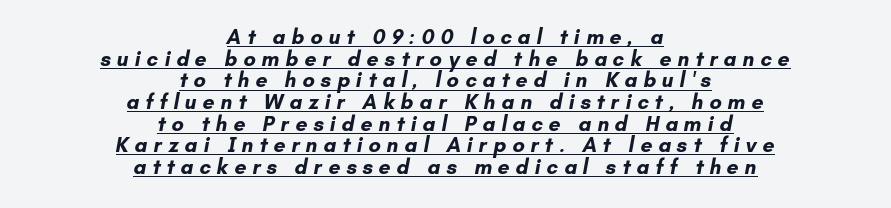
{"bold": "yes", "underline": "yes", "align": "center", "line_spacing": "tight", "line_spacing_ratio": 1.03, "letter_spacing": "wide", "letter_spacing_em": 0.28, "glyph_px": 21}
